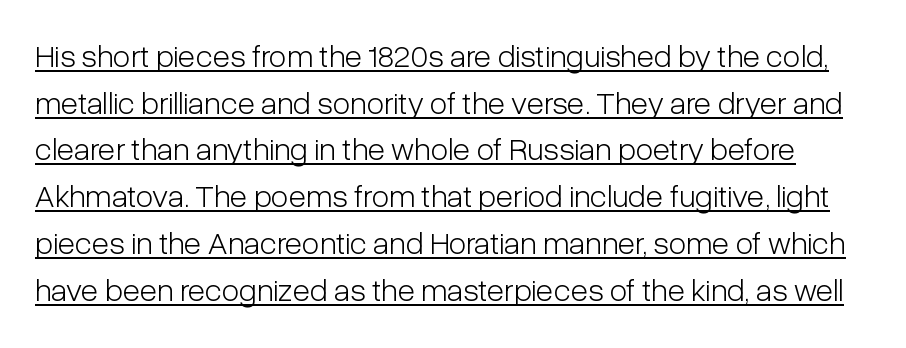
{"serif": "no", "italic": "no", "bold": "no", "weight": "light", "width": "condensed", "stroke_contrast": "low", "x_height": "medium", "monospaced": "no", "underline": "yes", "line_spacing": "normal", "line_spacing_ratio": 1.46, "letter_spacing": "normal", "letter_spacing_em": 0.0, "glyph_px": 32}
